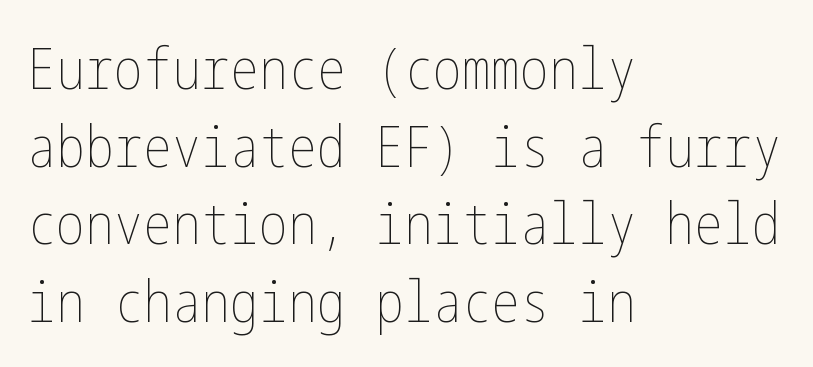
{"italic": "no", "bold": "no", "weight": "thin", "width": "condensed", "stroke_contrast": "low", "x_height": "medium", "underline": "no", "align": "left", "line_spacing": "normal", "line_spacing_ratio": 1.34, "letter_spacing": "normal", "letter_spacing_em": 0.0, "glyph_px": 58}
